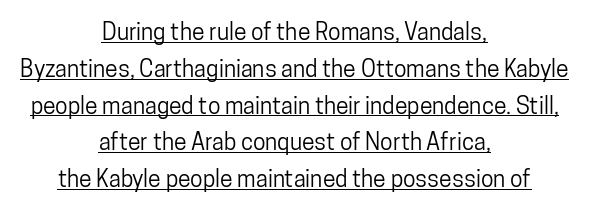
{"italic": "no", "underline": "yes", "align": "center", "line_spacing": "normal", "line_spacing_ratio": 1.6, "letter_spacing": "normal", "letter_spacing_em": 0.0, "glyph_px": 23}
